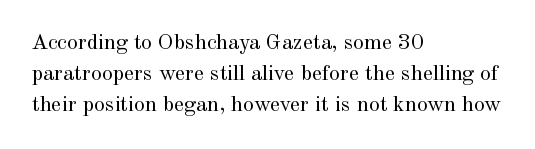
{"italic": "no", "bold": "no", "underline": "no", "align": "left", "line_spacing": "normal", "line_spacing_ratio": 1.4, "letter_spacing": "normal", "letter_spacing_em": 0.0, "glyph_px": 22}
